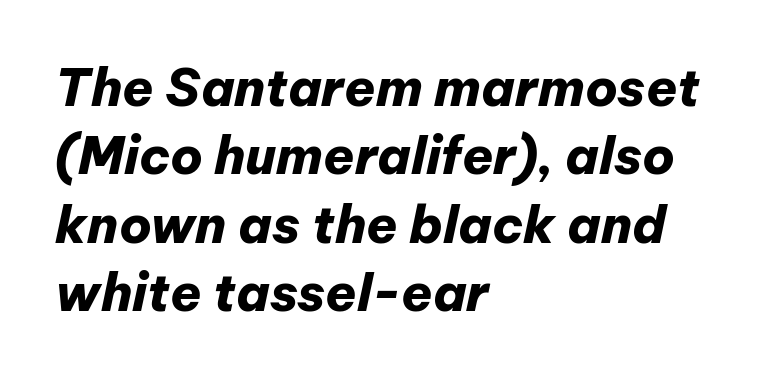
{"italic": "yes", "lean": "right", "slant_degrees": 12, "bold": "yes", "weight": "heavy", "width": "normal", "stroke_contrast": "low", "x_height": "medium", "monospaced": "no", "underline": "no", "align": "left", "line_spacing": "normal", "line_spacing_ratio": 1.34, "letter_spacing": "normal", "letter_spacing_em": 0.0, "glyph_px": 51}
